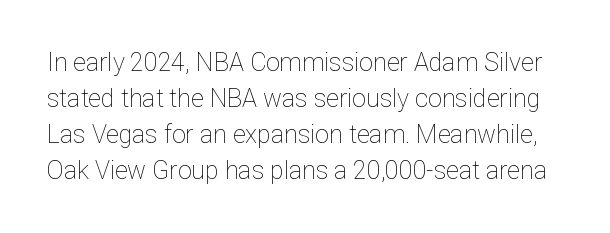
Q: Is the text bold? A: No.
Q: Is the text italic (slanted)? A: No, it is upright.
Q: Is the text underlined? A: No.
Q: Is the spacing between letters normal or unusually wide? A: Normal.
Q: Is the spacing between lines tight, normal or loose? A: Normal.
